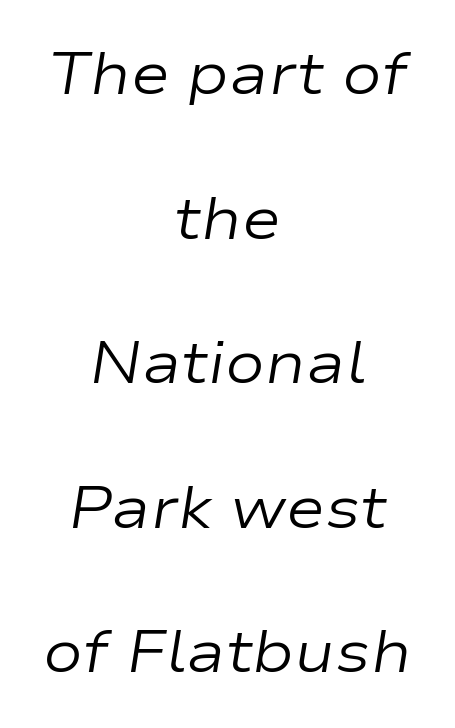
Q: Is the text bold? A: No.
Q: Is the text italic (slanted)? A: Yes, it leans right by about 9 degrees.
Q: Is the text underlined? A: No.
Q: How is the paragraph aligned? A: Centered.
Q: Is the spacing between letters normal or unusually wide? A: Normal.
Q: Is the spacing between lines tight, normal or loose? A: Loose.
Q: Width (condensed, normal, or wide)? A: Wide.
Q: Stroke contrast? A: Low.
Q: x-height? A: Medium.
Q: Monospaced? A: No.
